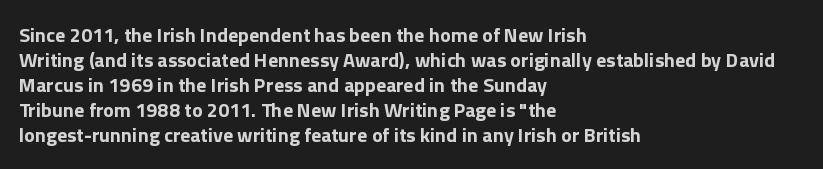
The baseline area is clear. Ordinary non-slanted type is in use. Look at the tracking — it's just the regular setting, nothing added. These lines carry a lot of weight — the face is fully bold.
